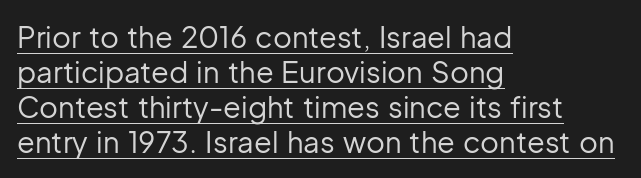
Compared with a typical body face, this is equally light or lighter still. Looks like regular typesetting: each glyph gets only the width it needs. In terms of letterform style, serifs are entirely absent. Honestly, the letter spacing is just normal — you wouldn't notice it. A student would call this left alignment; a typographer would say flush left, rag right.
